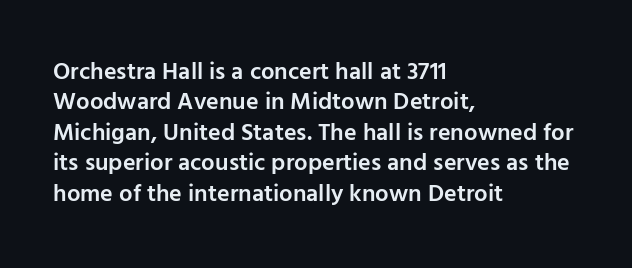
Q: Is the text bold? A: Semi-bold.
Q: Is the text italic (slanted)? A: No, it is upright.
Q: Is the text underlined? A: No.
Q: How is the paragraph aligned? A: Left-aligned.
Q: Is the spacing between letters normal or unusually wide? A: Normal.
Q: Is the spacing between lines tight, normal or loose? A: Normal.
